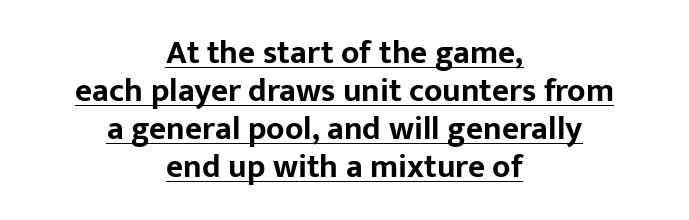
{"serif": "no", "italic": "no", "bold": "yes", "weight": "bold", "width": "normal", "stroke_contrast": "low", "x_height": "medium", "monospaced": "no", "underline": "yes", "align": "center", "line_spacing": "tight", "line_spacing_ratio": 1.15, "letter_spacing": "normal", "letter_spacing_em": 0.0, "glyph_px": 33}
